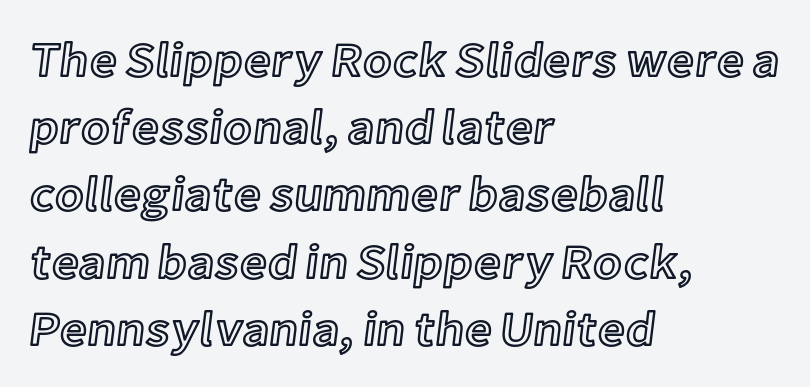
Q: Is the text italic (slanted)? A: Yes.
Q: Is the text underlined? A: No.
Q: How is the paragraph aligned? A: Left-aligned.
Q: Is the spacing between letters normal or unusually wide? A: Normal.
Q: Is the spacing between lines tight, normal or loose? A: Normal.
Q: Width (condensed, normal, or wide)? A: Normal.
Q: x-height? A: Medium.
Q: Monospaced? A: No.
